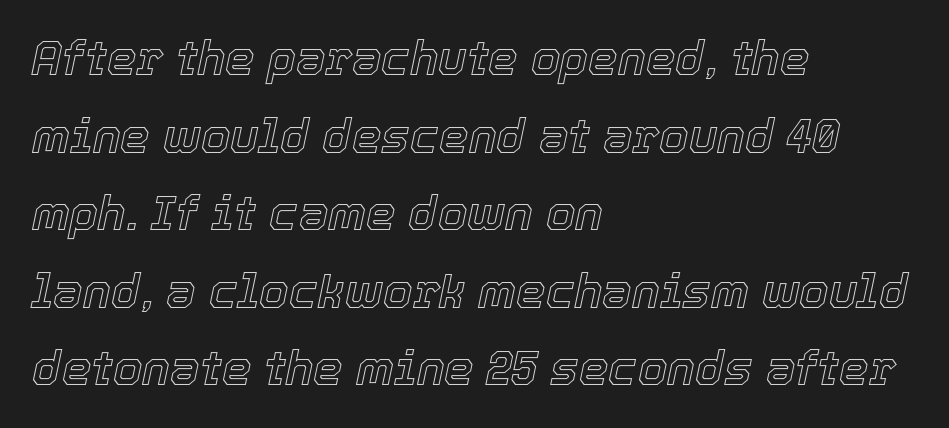
{"italic": "yes", "lean": "right", "slant_degrees": 12, "width": "normal", "x_height": "medium", "monospaced": "no", "underline": "no", "align": "left", "line_spacing": "normal", "line_spacing_ratio": 1.65, "letter_spacing": "normal", "letter_spacing_em": 0.0, "glyph_px": 47}
